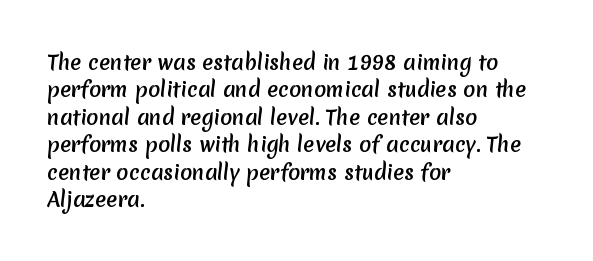
The image shows 20 px text type; set left-aligned, normal line spacing (1.37x), normal letter spacing, not underlined.
